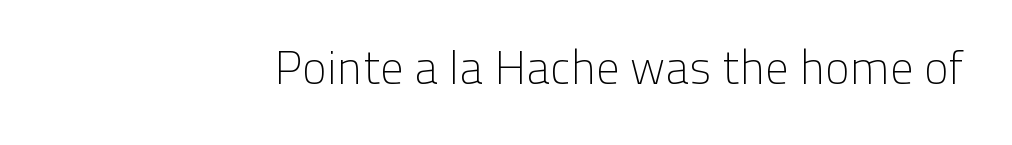
{"serif": "no", "italic": "no", "bold": "no", "weight": "light", "width": "normal", "stroke_contrast": "low", "x_height": "medium", "monospaced": "no", "underline": "no", "letter_spacing": "normal", "letter_spacing_em": 0.0, "glyph_px": 46}
